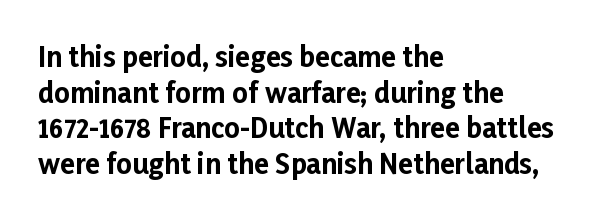
{"italic": "no", "bold": "yes", "underline": "no", "align": "left", "line_spacing": "normal", "line_spacing_ratio": 1.32, "letter_spacing": "normal", "letter_spacing_em": 0.0, "glyph_px": 27}
